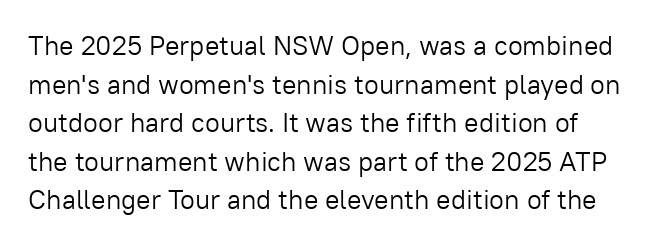
Heaviness? Minimal to ordinary, like unemphasized prose. The horizontal fit of the characters is conventional and even. Tall strokes in this sample are plumb rather than angled. If you measured baseline to baseline, you'd find a middling distance.
